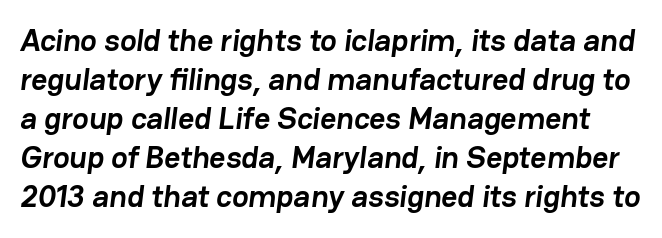
Q: Is the text bold? A: Yes.
Q: Is the typeface a serif or a sans-serif typeface? A: Sans-serif.
Q: Is the text underlined? A: No.
Q: Is the spacing between letters normal or unusually wide? A: Normal.
Q: Is the spacing between lines tight, normal or loose? A: Normal.
Q: Width (condensed, normal, or wide)? A: Normal.
Q: Stroke contrast? A: Low.
Q: x-height? A: Medium.
Q: Monospaced? A: No.
